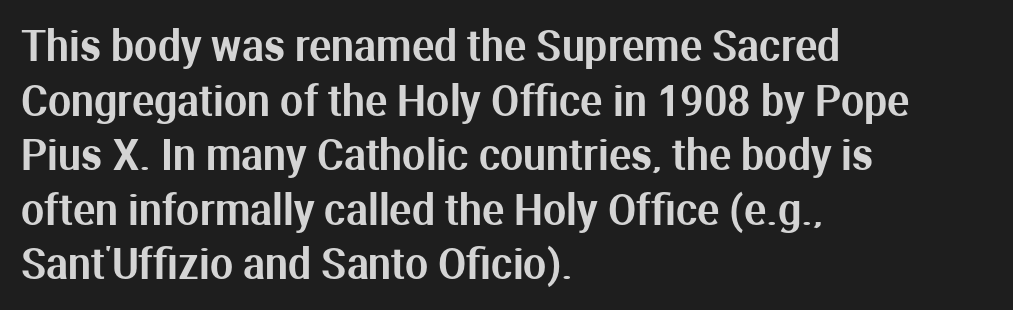
Q: Is the text italic (slanted)? A: No, it is upright.
Q: Is the typeface a serif or a sans-serif typeface? A: Sans-serif.
Q: Is the text underlined? A: No.
Q: How is the paragraph aligned? A: Left-aligned.
Q: Is the spacing between letters normal or unusually wide? A: Normal.
Q: Is the spacing between lines tight, normal or loose? A: Normal.
Q: Width (condensed, normal, or wide)? A: Normal.
Q: Stroke contrast? A: Medium.
Q: x-height? A: Medium.
Q: Monospaced? A: No.
